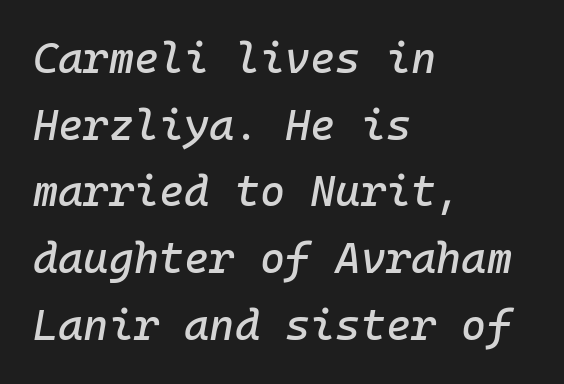
The image shows 43 px text type, italic (leaning right), monospaced; set left-aligned, normal line spacing (1.55x), normal letter spacing, not underlined; low stroke contrast and a medium x-height.
